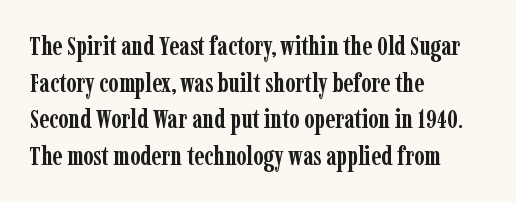
Q: Is the text bold? A: Yes.
Q: Is the text italic (slanted)? A: No, it is upright.
Q: Is the text underlined? A: No.
Q: How is the paragraph aligned? A: Left-aligned.
Q: Is the spacing between letters normal or unusually wide? A: Normal.
Q: Is the spacing between lines tight, normal or loose? A: Normal.
